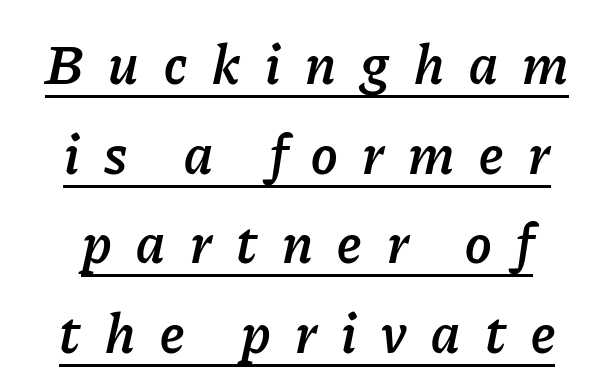
Q: Is the text bold? A: Semi-bold.
Q: Is the text italic (slanted)? A: Yes, it leans right by about 11 degrees.
Q: Is the text underlined? A: Yes.
Q: How is the paragraph aligned? A: Centered.
Q: Is the spacing between letters normal or unusually wide? A: Unusually wide.
Q: Is the spacing between lines tight, normal or loose? A: Normal.
Q: Width (condensed, normal, or wide)? A: Normal.
Q: Stroke contrast? A: Low.
Q: x-height? A: Medium.
Q: Monospaced? A: No.
